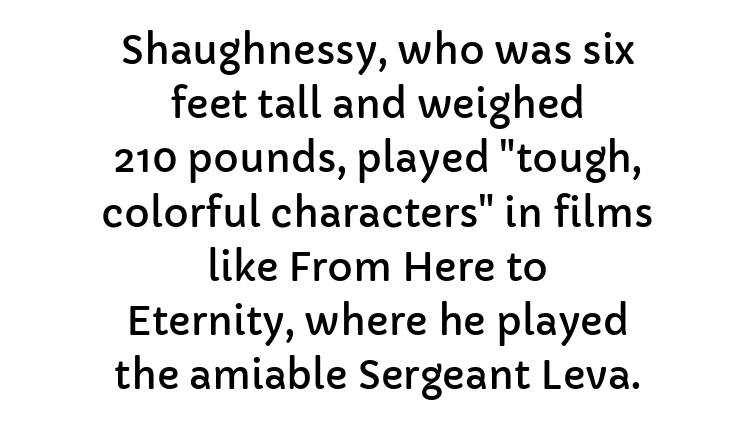
Q: Is the text italic (slanted)? A: No, it is upright.
Q: Is the typeface a serif or a sans-serif typeface? A: Sans-serif.
Q: Is the text underlined? A: No.
Q: How is the paragraph aligned? A: Centered.
Q: Is the spacing between letters normal or unusually wide? A: Normal.
Q: Is the spacing between lines tight, normal or loose? A: Normal.
Q: Width (condensed, normal, or wide)? A: Normal.
Q: Stroke contrast? A: Low.
Q: x-height? A: Medium.
Q: Monospaced? A: No.
